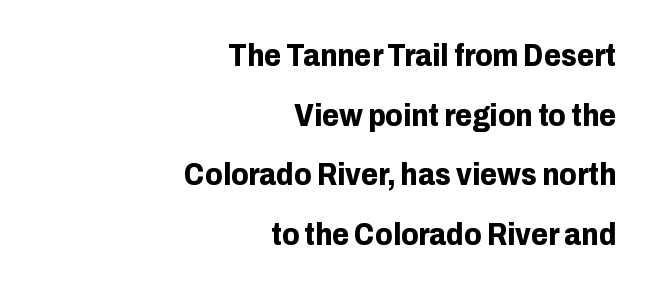
Students, note that the glyphs here touch the page at normal intervals. A sans-serif font was chosen for this passage. A clean baseline with only descenders dipping below it. This sample uses an upright cut, with every glyph sitting square on the baseline.
